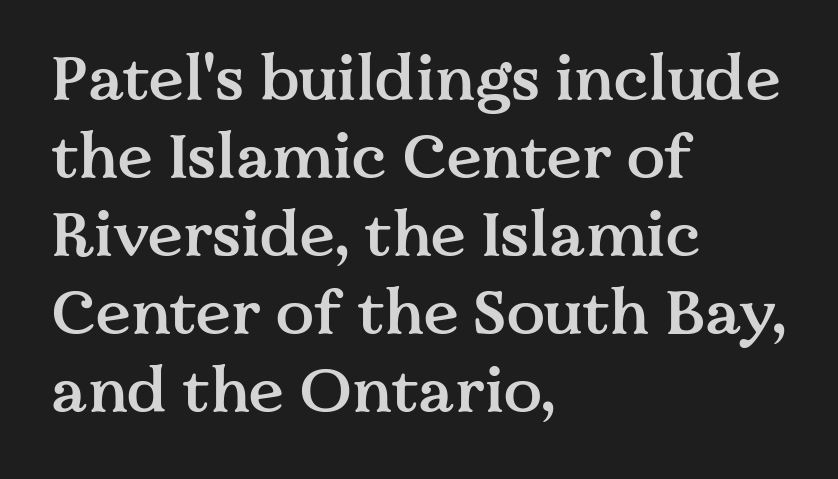
The image shows 63 px semibold serif type, upright; set left-aligned, line spacing 1.24x, normal letter spacing, not underlined; medium stroke contrast and a medium x-height.
